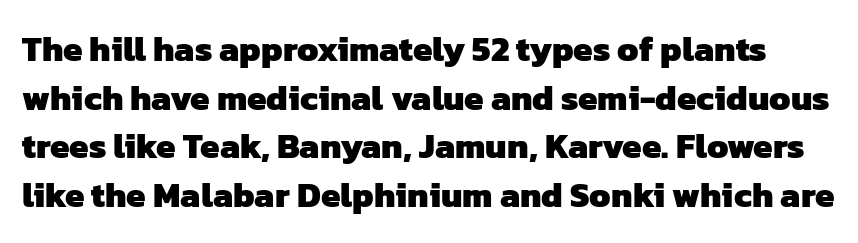
The image shows 35 px heavy sans-serif type; set normal line spacing (1.39x), normal letter spacing, not underlined; low stroke contrast and a medium x-height.
